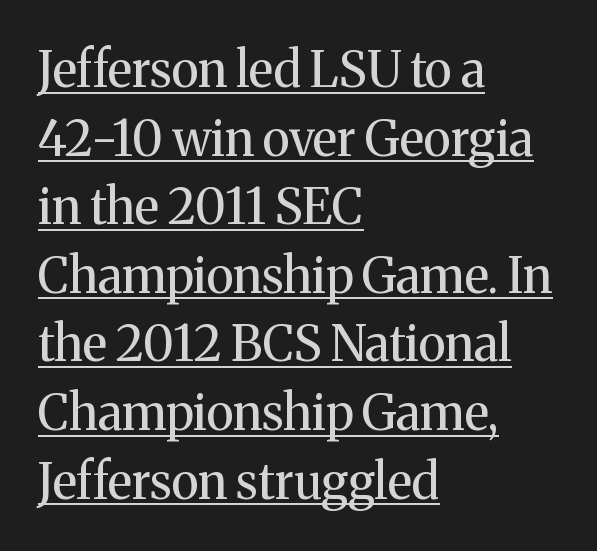
Left-aligned paragraph, ragged on the right. Designer's note — italics off, roman on. This sample has the flowing, uneven cadence of proportional lettering. Small tapered or slab feet sit at the stroke ends, so this counts as serif.
